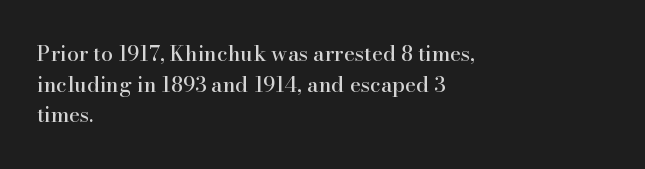
Q: Is the text italic (slanted)? A: No, it is upright.
Q: Is the text underlined? A: No.
Q: How is the paragraph aligned? A: Left-aligned.
Q: Is the spacing between letters normal or unusually wide? A: Normal.
Q: Is the spacing between lines tight, normal or loose? A: Normal.
